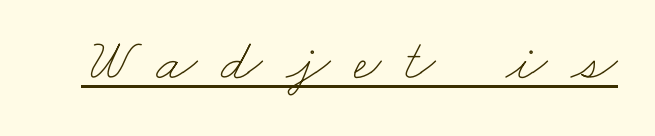
Here the designer chose a conventional face with non-uniform glyph widths. Caption: face not bold, strokes unweighted. Notice how a bar underscores the lettering throughout. The tracking reads as deliberately expanded to a designer's eye.
